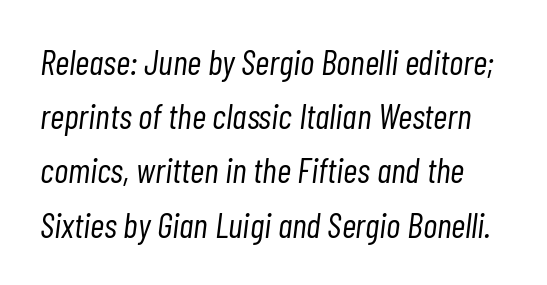
Q: Is the text bold? A: No.
Q: Is the text italic (slanted)? A: Yes, it leans right by about 7 degrees.
Q: Is the text underlined? A: No.
Q: Is the spacing between letters normal or unusually wide? A: Normal.
Q: Is the spacing between lines tight, normal or loose? A: Normal.
Q: Width (condensed, normal, or wide)? A: Condensed.
Q: Stroke contrast? A: Low.
Q: x-height? A: Medium.
Q: Monospaced? A: No.
